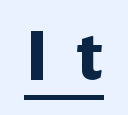
The rendering uses the underline text-decoration. No italicization has been applied; the sample stays upright. This sample has the flowing, uneven cadence of proportional lettering. Is the type bold? Yes — the strokes are clearly thick and heavy. The tracking jumps out immediately: characters are airy and widely separated. Letterform terminals end flat and unadorned throughout the passage.
